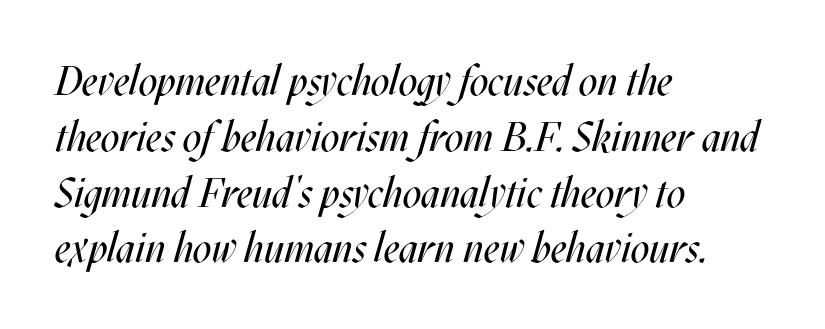
Regular leading. You can tell it's italic because the verticals aren't actually vertical. No heavy texture on the line: the type isn't bold. Standard letterfit; no display-style spreading of the glyphs. Here the designer chose a conventional face with non-uniform glyph widths.
